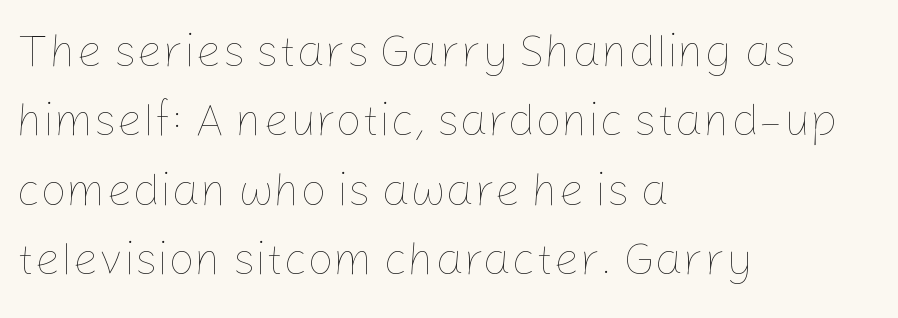
The image shows 46 px thin type, upright; set left-aligned, normal line spacing (1.51x), normal letter spacing, not underlined; low stroke contrast and a medium x-height.
